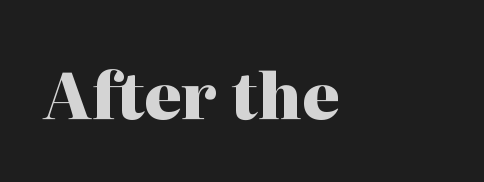
Q: Is the text bold? A: Yes.
Q: Is the text italic (slanted)? A: No, it is upright.
Q: Is the typeface a serif or a sans-serif typeface? A: Serif.
Q: Is the text underlined? A: No.
Q: How is the paragraph aligned? A: Left-aligned.
Q: Is the spacing between letters normal or unusually wide? A: Normal.
Q: Width (condensed, normal, or wide)? A: Normal.
Q: Stroke contrast? A: High.
Q: x-height? A: Medium.
Q: Monospaced? A: No.
